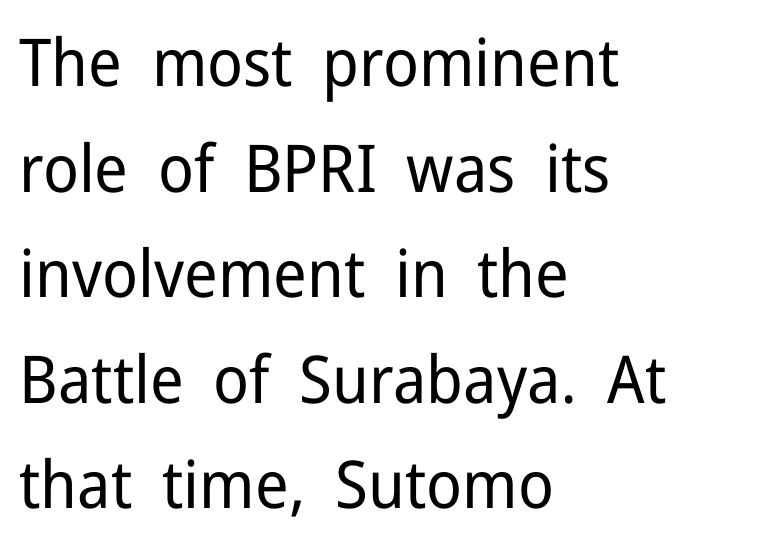
{"serif": "no", "italic": "no", "bold": "no", "weight": "regular", "width": "normal", "stroke_contrast": "low", "x_height": "medium", "monospaced": "no", "underline": "no", "align": "left", "line_spacing": "normal", "line_spacing_ratio": 1.6, "letter_spacing": "normal", "letter_spacing_em": 0.0, "glyph_px": 66}
